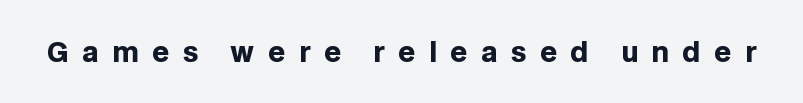
Q: Is the text bold? A: Yes.
Q: Is the text italic (slanted)? A: No, it is upright.
Q: Is the text underlined? A: No.
Q: Is the spacing between letters normal or unusually wide? A: Unusually wide.
